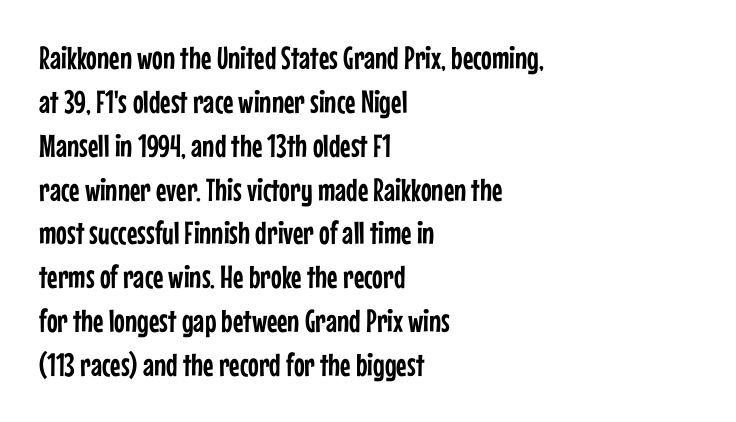
{"serif": "no", "italic": "no", "width": "condensed", "stroke_contrast": "low", "x_height": "medium", "monospaced": "no", "underline": "no", "align": "left", "line_spacing": "normal", "line_spacing_ratio": 1.37, "letter_spacing": "normal", "letter_spacing_em": 0.0, "glyph_px": 32}
